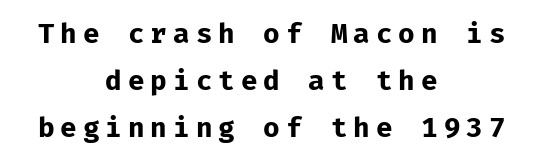
Here the glyphs are tracked loosely, breaking word shapes into spaced letters. Line starts and ends both wander, symmetrically. The foot of each line stays bare and open. The characters look thick and weighty, a clear bold. Characters remain perfectly vertical along every line.
